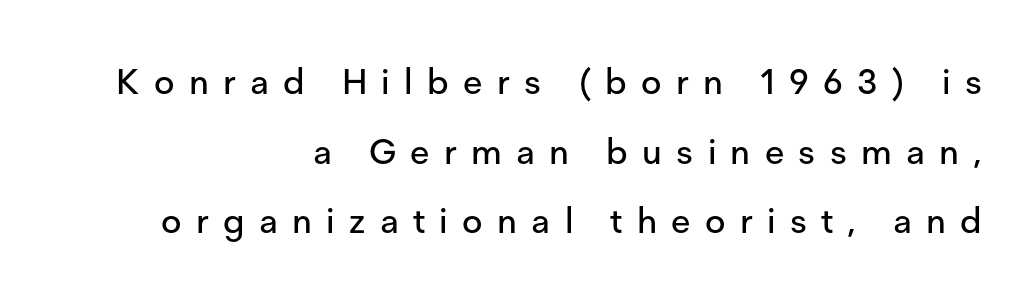
The image shows 35 px sans-serif type, upright; set right-aligned, loose line spacing (1.99x), unusually wide letter spacing (+0.41 em), not underlined; low stroke contrast and a medium x-height.
